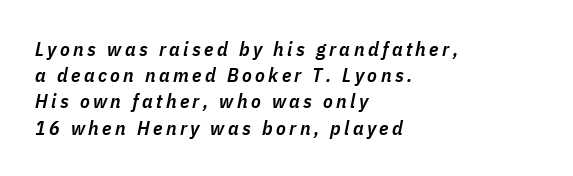
The image shows 20 px text type, italic (leaning right); set left-aligned, normal line spacing (1.31x), not underlined.
